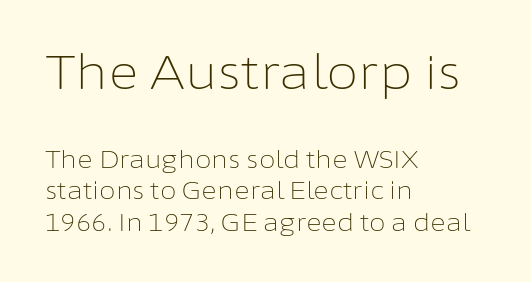
{"serif": "no", "italic": "no", "bold": "no", "weight": "light", "width": "normal", "stroke_contrast": "low", "x_height": "medium", "monospaced": "no", "underline": "no", "align": "left", "line_spacing": "normal", "line_spacing_ratio": 1.32, "letter_spacing": "normal", "letter_spacing_em": 0.0, "larger_block": "first", "size_ratio": 1.96, "glyph_px": 47}
